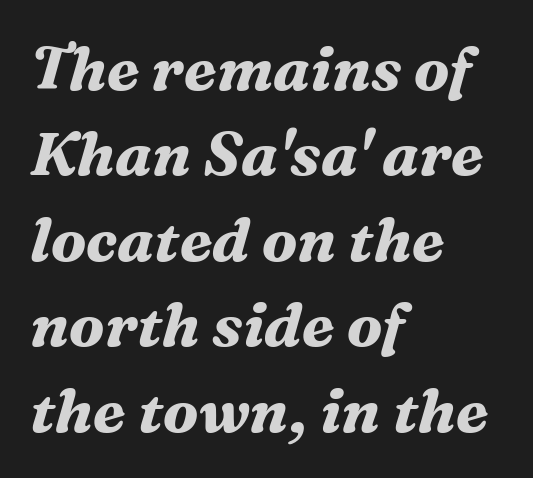
{"serif": "yes", "italic": "yes", "lean": "right", "slant_degrees": 16, "bold": "yes", "weight": "bold", "width": "normal", "stroke_contrast": "medium", "x_height": "medium", "monospaced": "no", "underline": "no", "align": "left", "line_spacing": "normal", "line_spacing_ratio": 1.4, "letter_spacing": "normal", "letter_spacing_em": 0.0, "glyph_px": 61}
